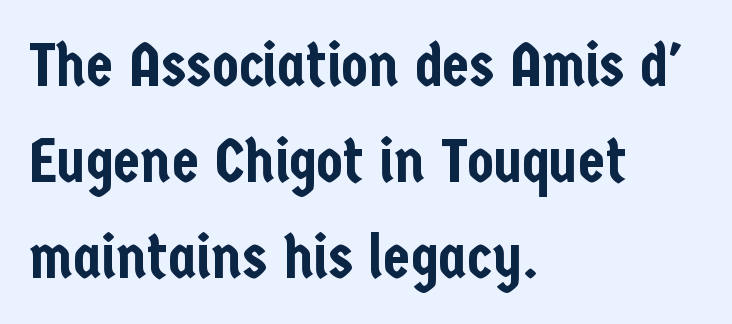
The image shows 62 px condensed sans-serif type, upright; set left-aligned, normal line spacing (1.55x), normal letter spacing, not underlined; low stroke contrast and a medium x-height.
